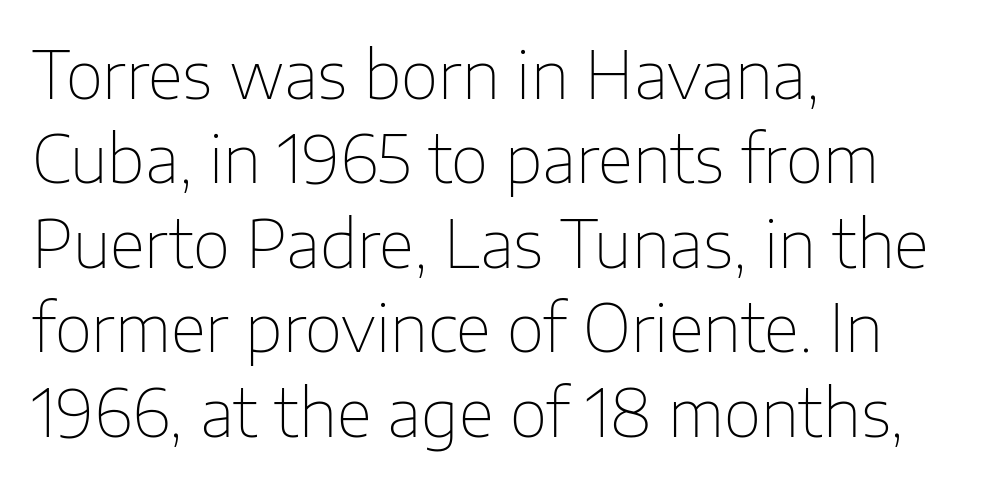
Q: Is the text bold? A: No.
Q: Is the text italic (slanted)? A: No, it is upright.
Q: Is the typeface a serif or a sans-serif typeface? A: Sans-serif.
Q: Is the text underlined? A: No.
Q: How is the paragraph aligned? A: Left-aligned.
Q: Is the spacing between letters normal or unusually wide? A: Normal.
Q: Is the spacing between lines tight, normal or loose? A: Normal.
Q: Width (condensed, normal, or wide)? A: Normal.
Q: Stroke contrast? A: Low.
Q: x-height? A: Medium.
Q: Monospaced? A: No.
